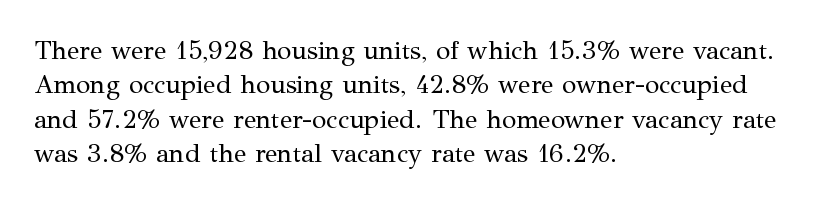
The image shows 26 px text type, upright; set left-aligned, normal line spacing (1.32x), normal letter spacing, not underlined.
